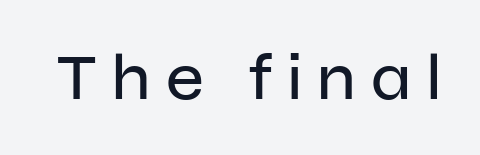
{"serif": "no", "italic": "no", "width": "normal", "stroke_contrast": "low", "x_height": "medium", "monospaced": "no", "underline": "no", "letter_spacing": "wide", "letter_spacing_em": 0.23, "glyph_px": 65}
